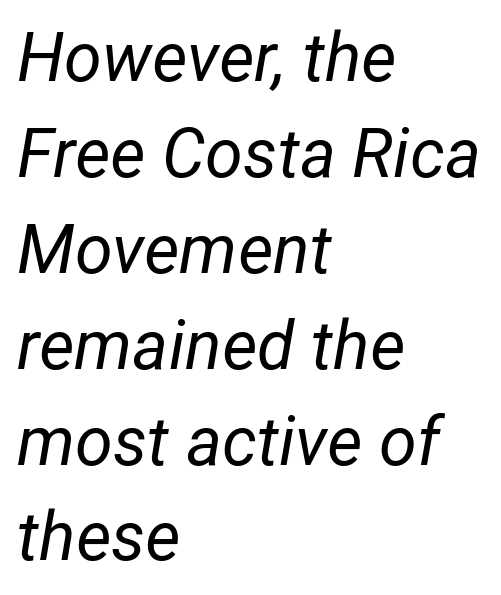
{"italic": "yes", "lean": "right", "slant_degrees": 12, "bold": "no", "weight": "regular", "width": "normal", "stroke_contrast": "low", "x_height": "medium", "monospaced": "no", "underline": "no", "align": "left", "line_spacing": "normal", "line_spacing_ratio": 1.41, "letter_spacing": "normal", "letter_spacing_em": 0.0, "glyph_px": 68}
